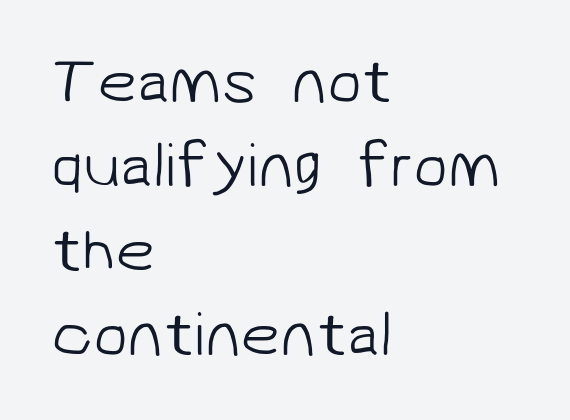
The line texture is even and compact thanks to regular tracking. Stems and bowls with no extra thickness — not bold. Honestly, the row spacing looks completely unremarkable. Note the varied advance widths — an 'i' is clearly narrower than an 'm'. These lines stack with their left ends in a neat column.
